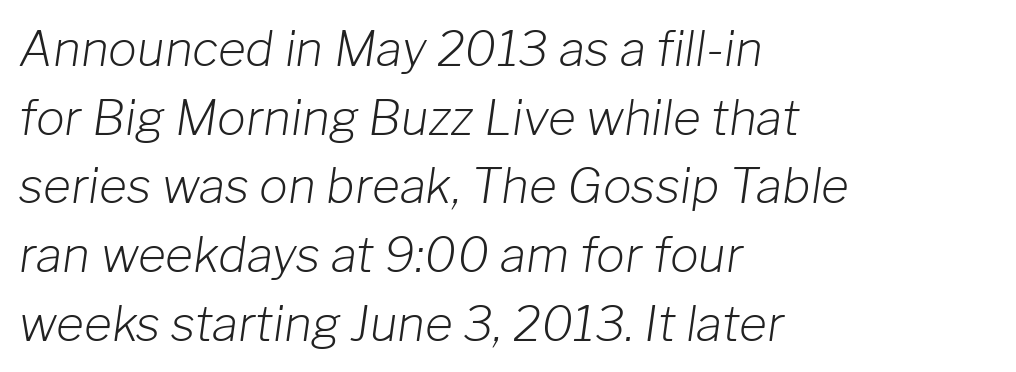
{"italic": "yes", "lean": "right", "slant_degrees": 8, "bold": "no", "weight": "light", "width": "normal", "stroke_contrast": "low", "x_height": "medium", "monospaced": "no", "underline": "no", "align": "left", "line_spacing": "normal", "line_spacing_ratio": 1.43, "letter_spacing": "normal", "letter_spacing_em": 0.0, "glyph_px": 48}
